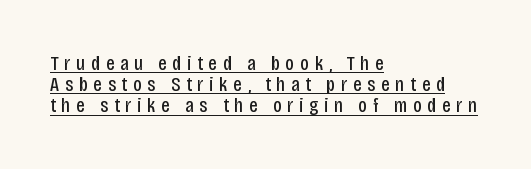
This sample is left-justified, so line endings fall wherever the words run out. What stands out about the letter spacing? Its width — letters are far apart. Whoever set this chose condensed vertical rhythm over breathing room. Characters remain perfectly vertical along every line. The face used here appears with an underline applied.
